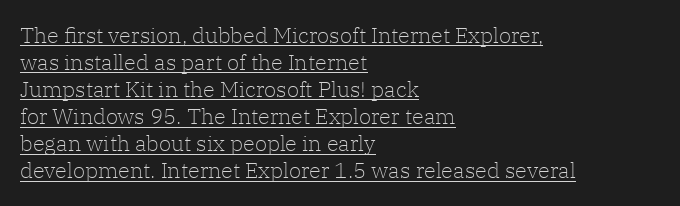
{"italic": "no", "bold": "no", "underline": "yes", "align": "left", "line_spacing_ratio": 1.23, "letter_spacing": "normal", "letter_spacing_em": 0.0, "glyph_px": 22}
